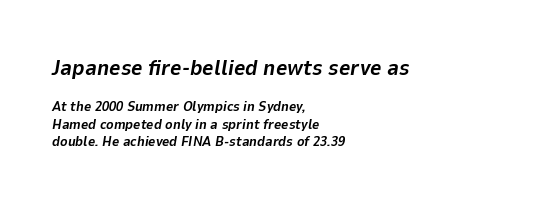
Q: Is the text bold? A: Yes.
Q: Is the text italic (slanted)? A: Yes, it leans right by about 9 degrees.
Q: Is the text underlined? A: No.
Q: How is the paragraph aligned? A: Left-aligned.
Q: Is the spacing between letters normal or unusually wide? A: Normal.
Q: Which block of text is set in a larger size, the first (top) or the second (bottom)? A: The first (top) one.
